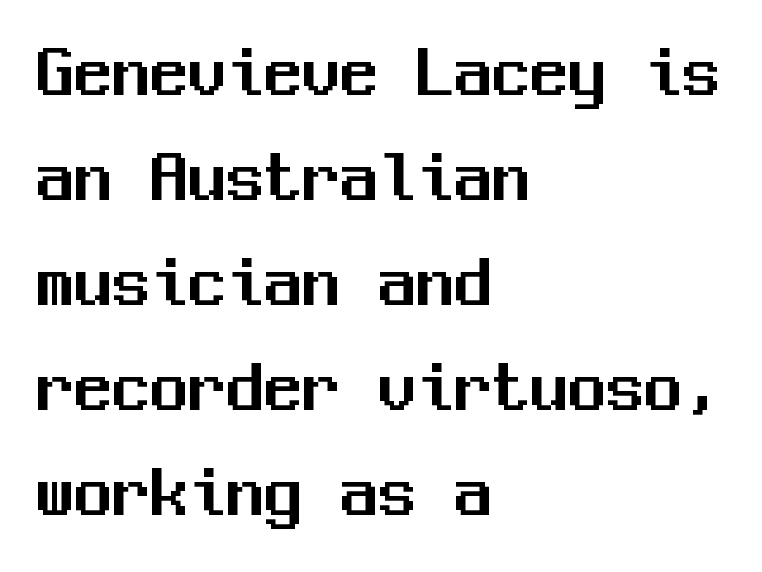
{"serif": "no", "italic": "no", "width": "normal", "stroke_contrast": "medium", "x_height": "medium", "monospaced": "yes", "underline": "no", "align": "left", "line_spacing": "normal", "line_spacing_ratio": 1.38, "letter_spacing": "normal", "letter_spacing_em": 0.0, "glyph_px": 76}
